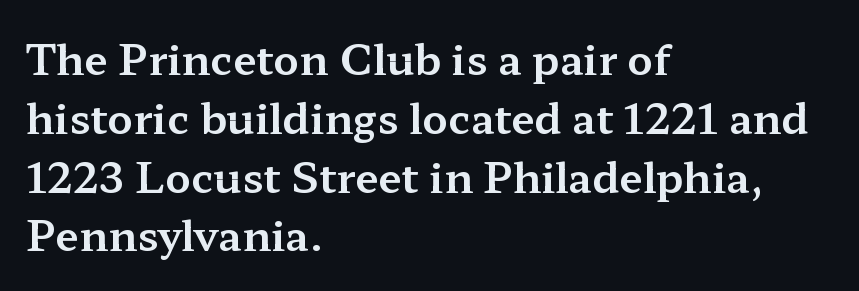
The image shows 42 px wide serif type, upright; set left-aligned, normal line spacing (1.4x), normal letter spacing, not underlined; medium stroke contrast and a medium x-height.
